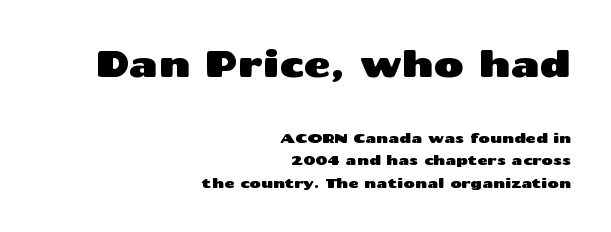
Summary of vertical rhythm: regular, with standard interline spacing. Type without underlining. Note: no serifs on the glyphs. The block sitting higher on the canvas is the one with enlarged characters. Style check: upright. These lines keep a tight, regular rhythm from letter to letter.
